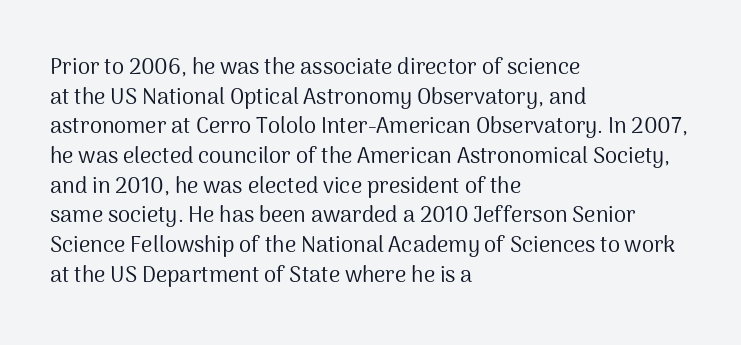
The image shows 22 px text type, upright; set left-aligned, normal line spacing (1.35x), normal letter spacing, not underlined.
